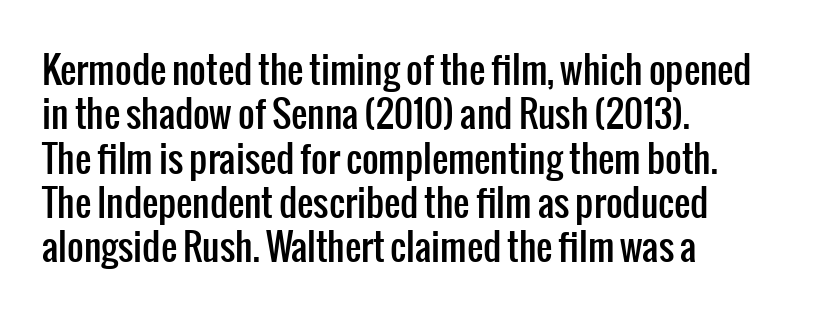
{"serif": "no", "italic": "no", "width": "condensed", "stroke_contrast": "low", "x_height": "medium", "monospaced": "no", "underline": "no", "align": "left", "line_spacing_ratio": 1.23, "letter_spacing": "normal", "letter_spacing_em": 0.0, "glyph_px": 36}
